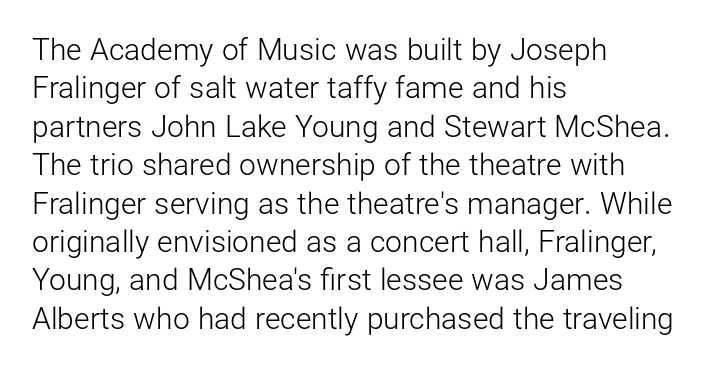
The image shows 30 px light sans-serif type, upright; set left-aligned, normal line spacing (1.28x), normal letter spacing, not underlined; low stroke contrast and a medium x-height.
